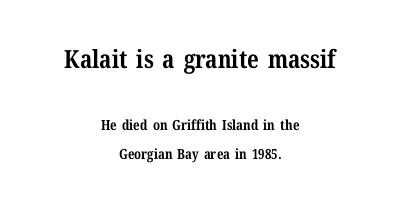
The image shows 25 px bold type, upright; set centered, loose line spacing (2.11x), normal letter spacing, not underlined; the first (top) block is 1.79x larger.
